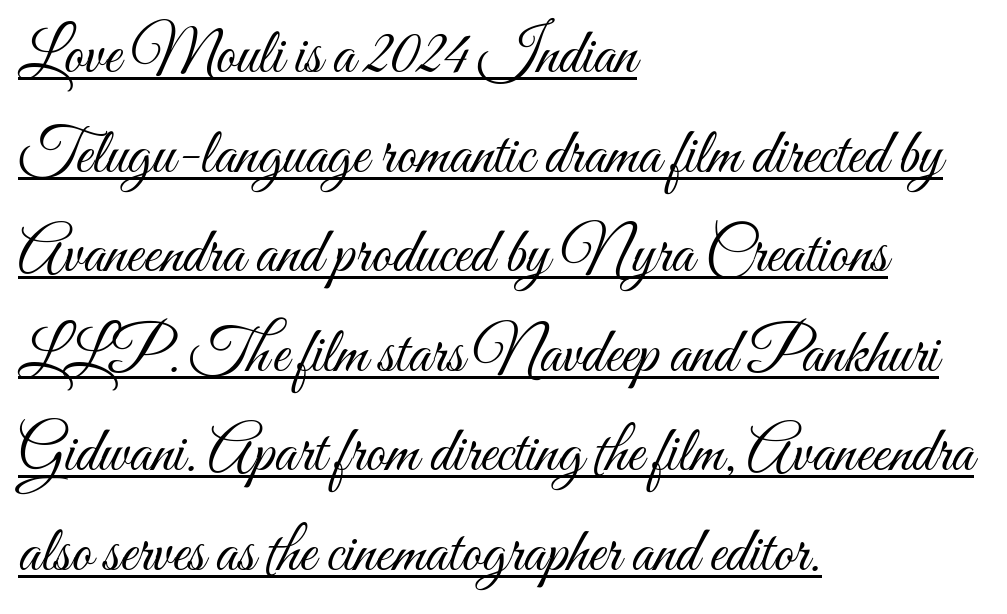
{"bold": "no", "weight": "light", "width": "condensed", "stroke_contrast": "medium", "x_height": "small", "monospaced": "no", "underline": "yes", "align": "left", "line_spacing": "normal", "line_spacing_ratio": 1.58, "letter_spacing": "normal", "letter_spacing_em": 0.0, "glyph_px": 63}
